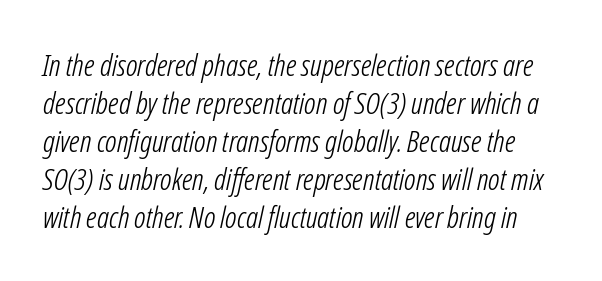
The image shows 30 px light, condensed type, italic (leaning right); set normal line spacing (1.27x), normal letter spacing, not underlined; low stroke contrast and a medium x-height.
